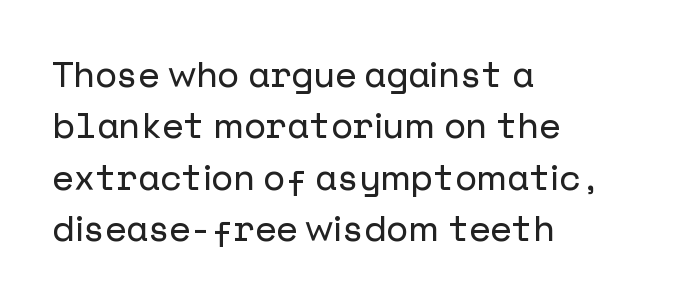
{"serif": "no", "italic": "no", "width": "normal", "stroke_contrast": "low", "x_height": "medium", "underline": "no", "align": "left", "line_spacing": "normal", "line_spacing_ratio": 1.47, "letter_spacing": "normal", "letter_spacing_em": 0.0, "glyph_px": 35}
